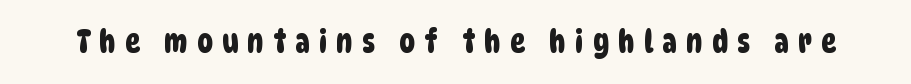
{"serif": "no", "width": "condensed", "stroke_contrast": "low", "x_height": "large", "monospaced": "no", "underline": "no", "letter_spacing": "wide", "letter_spacing_em": 0.3, "glyph_px": 31}
